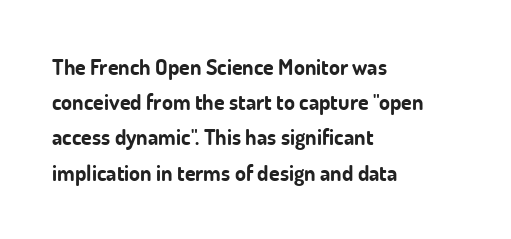
Q: Is the text bold? A: Yes.
Q: Is the text italic (slanted)? A: No, it is upright.
Q: Is the text underlined? A: No.
Q: How is the paragraph aligned? A: Left-aligned.
Q: Is the spacing between letters normal or unusually wide? A: Normal.
Q: Is the spacing between lines tight, normal or loose? A: Normal.
